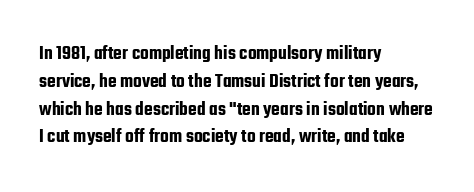
{"italic": "no", "underline": "no", "align": "left", "line_spacing": "normal", "line_spacing_ratio": 1.39, "letter_spacing": "normal", "letter_spacing_em": 0.0, "glyph_px": 20}
